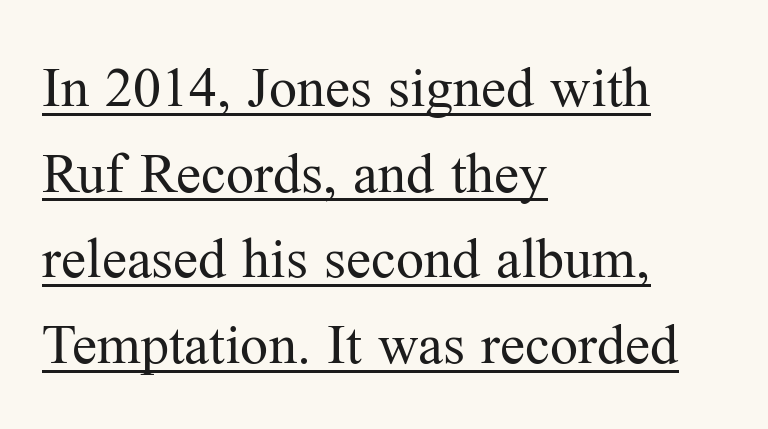
The strokes carry an ordinary text weight at most. The lettering is marked with a stroke running underneath it. The rendering shows small feet on the letterforms — a serif design. If you drew a line through each stem, it would be perfectly vertical. Caption: multi-line text, flush left, ragged right. Each letter keeps its own natural width here, so spacing adapts to shape.
